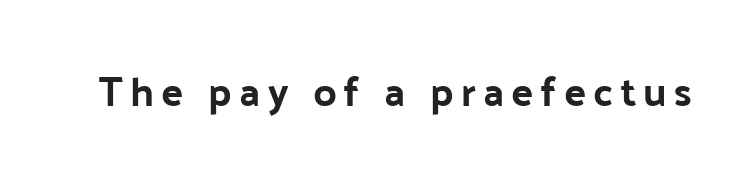
A typesetter would mark this as roman, not italic. Character widths vary here, with narrow letters taking less room than wide ones. The baseline area is clear. The typeface chosen for these lines omits serifs.
